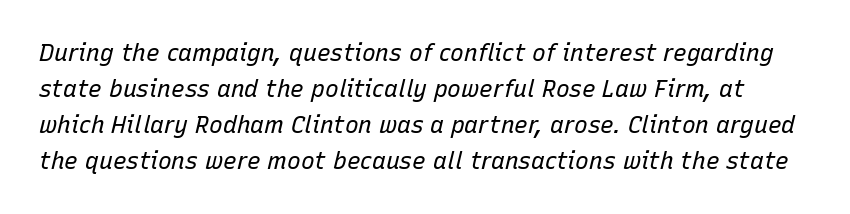
{"italic": "yes", "lean": "right", "slant_degrees": 15, "bold": "no", "underline": "no", "line_spacing": "normal", "line_spacing_ratio": 1.56, "letter_spacing": "normal", "letter_spacing_em": 0.0, "glyph_px": 23}
